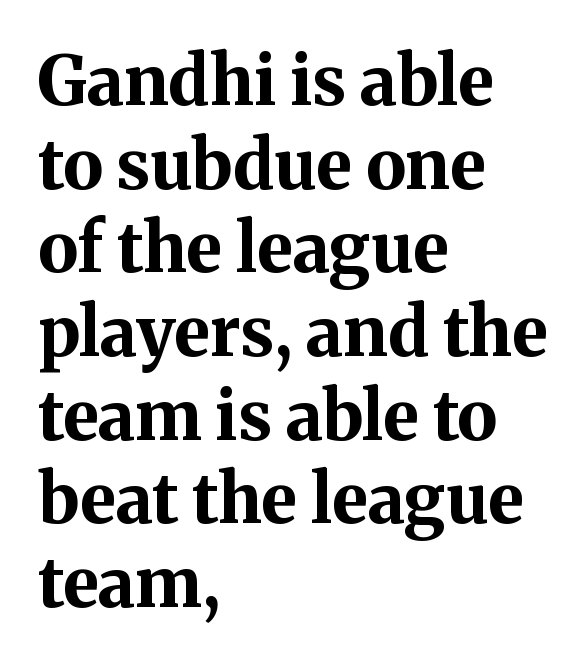
{"serif": "yes", "italic": "no", "bold": "yes", "weight": "bold", "width": "normal", "stroke_contrast": "medium", "x_height": "medium", "monospaced": "no", "underline": "no", "align": "left", "line_spacing_ratio": 1.23, "letter_spacing": "normal", "letter_spacing_em": 0.0, "glyph_px": 68}
